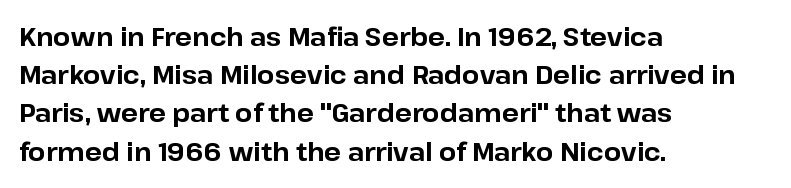
{"italic": "no", "bold": "yes", "underline": "no", "align": "left", "line_spacing": "normal", "line_spacing_ratio": 1.53, "letter_spacing": "normal", "letter_spacing_em": 0.0, "glyph_px": 25}
